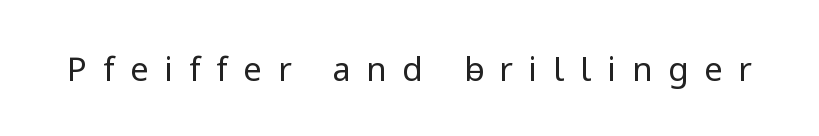
Is this a fixed-width face? No — the glyphs have proportional, varying widths. The lettering stays uniformly vertical, giving the passage a roman look. The strokes carry an ordinary text weight at most. A typesetter would call this heavily tracked-out type. Underline: absent.
